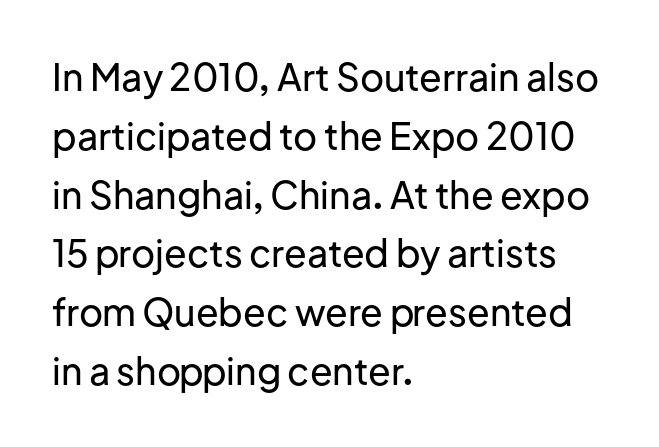
{"serif": "no", "italic": "no", "width": "normal", "stroke_contrast": "low", "x_height": "medium", "monospaced": "no", "underline": "no", "align": "left", "line_spacing": "normal", "line_spacing_ratio": 1.59, "letter_spacing": "normal", "letter_spacing_em": 0.0, "glyph_px": 37}
